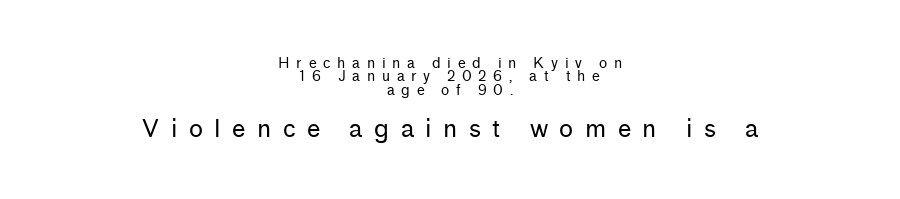
{"italic": "no", "bold": "no", "underline": "no", "align": "center", "line_spacing": "tight", "line_spacing_ratio": 0.95, "letter_spacing": "wide", "letter_spacing_em": 0.48, "larger_block": "second", "size_ratio": 1.71, "glyph_px": 24}
